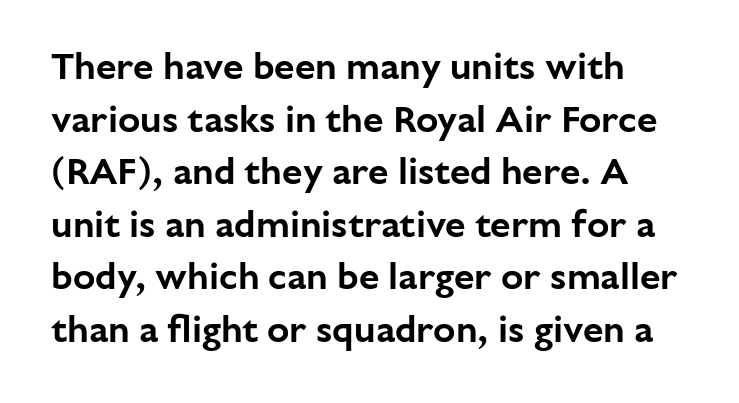
The image shows 37 px sans-serif type, upright; set normal line spacing (1.42x), normal letter spacing, not underlined; low stroke contrast and a medium x-height.
